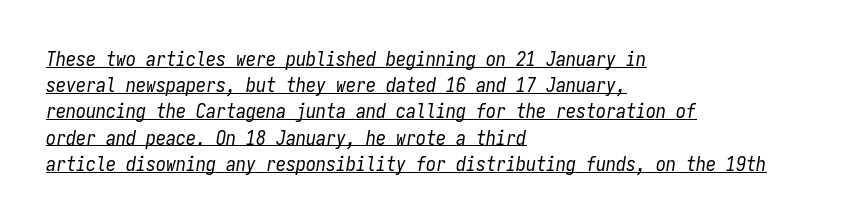
The image shows 20 px text type, italic (leaning right); set left-aligned, normal line spacing (1.31x), normal letter spacing, underlined.
